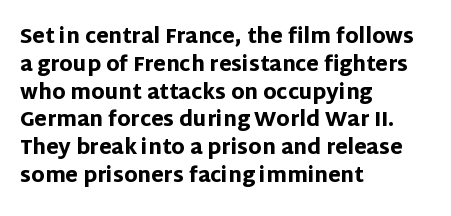
Q: Is the text bold? A: Yes.
Q: Is the text italic (slanted)? A: No, it is upright.
Q: Is the text underlined? A: No.
Q: How is the paragraph aligned? A: Left-aligned.
Q: Is the spacing between letters normal or unusually wide? A: Normal.
Q: Is the spacing between lines tight, normal or loose? A: Normal.
